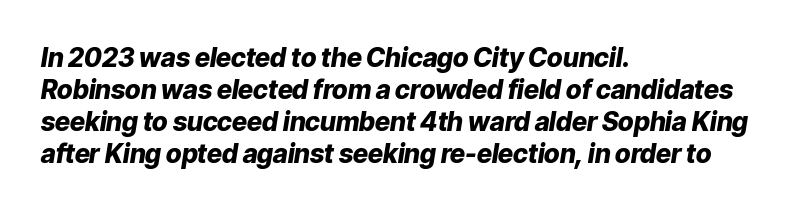
Q: Is the text bold? A: Yes.
Q: Is the text italic (slanted)? A: Yes, it leans right by about 9 degrees.
Q: Is the text underlined? A: No.
Q: How is the paragraph aligned? A: Left-aligned.
Q: Is the spacing between letters normal or unusually wide? A: Normal.
